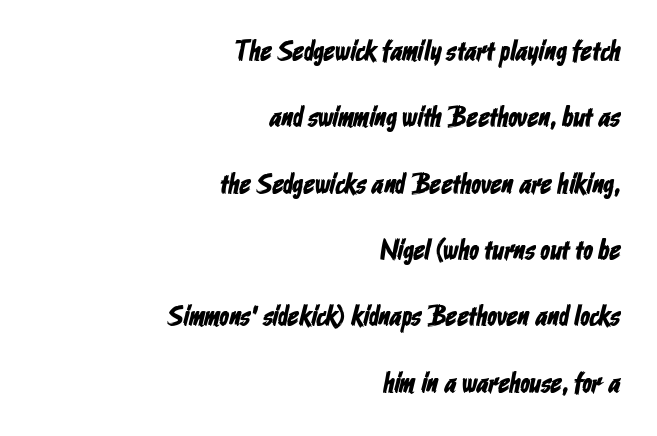
{"serif": "no", "width": "condensed", "stroke_contrast": "low", "x_height": "medium", "monospaced": "no", "underline": "no", "align": "right", "line_spacing": "loose", "line_spacing_ratio": 2.37, "letter_spacing": "normal", "letter_spacing_em": 0.0, "glyph_px": 28}
